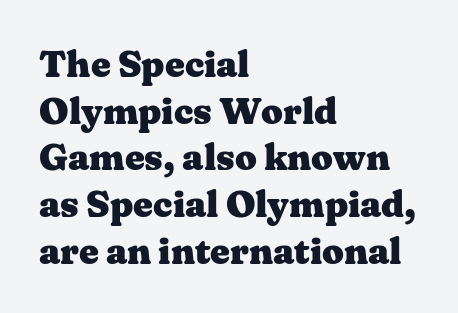
{"serif": "yes", "italic": "no", "bold": "yes", "weight": "heavy", "width": "wide", "stroke_contrast": "medium", "x_height": "medium", "monospaced": "no", "underline": "no", "align": "left", "line_spacing_ratio": 1.23, "letter_spacing": "normal", "letter_spacing_em": 0.0, "glyph_px": 38}
